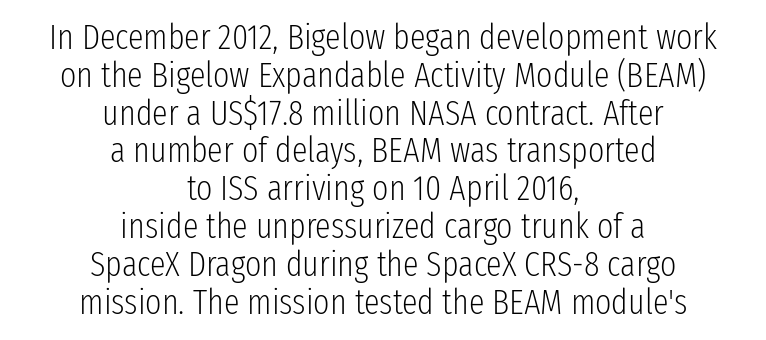
Notice how descenders almost collide with the ascenders below — that's tight leading. These lines stack symmetrically, like a column narrowing and widening about its center. It's the straight-up-and-down kind of type. Examine the stroke ends and you'll find no serifs.
